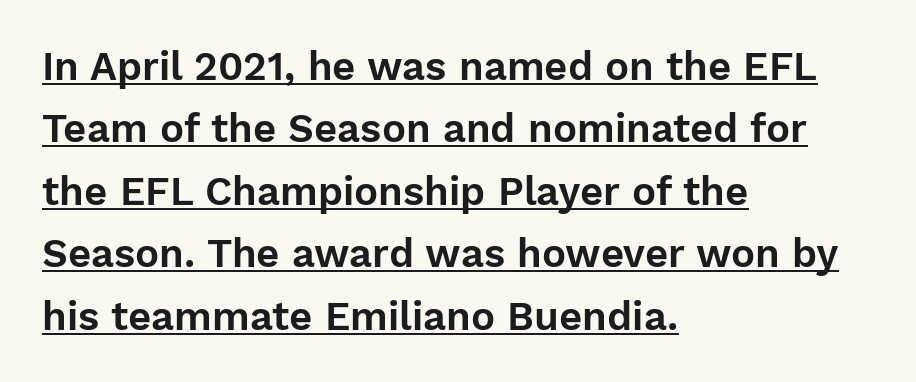
{"serif": "no", "italic": "no", "width": "normal", "stroke_contrast": "low", "x_height": "medium", "monospaced": "no", "underline": "yes", "align": "left", "line_spacing": "normal", "line_spacing_ratio": 1.56, "letter_spacing": "normal", "letter_spacing_em": 0.0, "glyph_px": 40}
